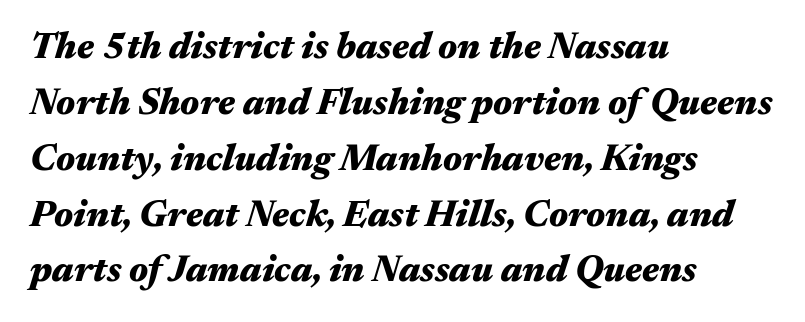
{"italic": "yes", "lean": "right", "slant_degrees": 17, "bold": "yes", "weight": "heavy", "width": "wide", "stroke_contrast": "medium", "x_height": "medium", "monospaced": "no", "underline": "no", "align": "left", "line_spacing": "normal", "line_spacing_ratio": 1.51, "letter_spacing": "normal", "letter_spacing_em": 0.0, "glyph_px": 37}
